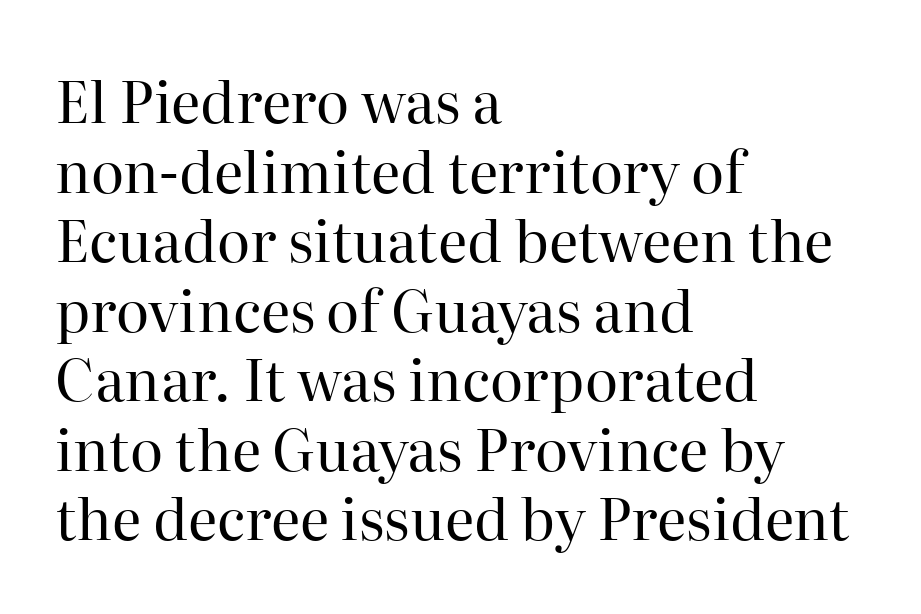
Q: Is the text bold? A: No.
Q: Is the text italic (slanted)? A: No, it is upright.
Q: Is the typeface a serif or a sans-serif typeface? A: Serif.
Q: Is the text underlined? A: No.
Q: How is the paragraph aligned? A: Left-aligned.
Q: Is the spacing between letters normal or unusually wide? A: Normal.
Q: Width (condensed, normal, or wide)? A: Normal.
Q: Stroke contrast? A: High.
Q: x-height? A: Medium.
Q: Monospaced? A: No.
